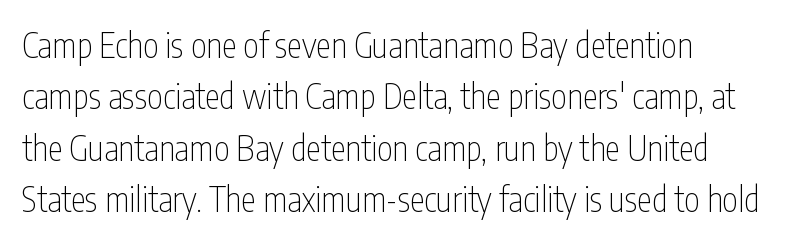
The rendering uses natural spacing where letterforms have individual widths. Nobody drew a line under any word here. The ragged edge is on the right, which tells us the setting is flush left. This sample uses an upright cut, with every glyph sitting square on the baseline. Is the stroke heavy? The answer is a plain regular-or-lighter. The letters sit at their default tracking, neither squeezed nor spread.
